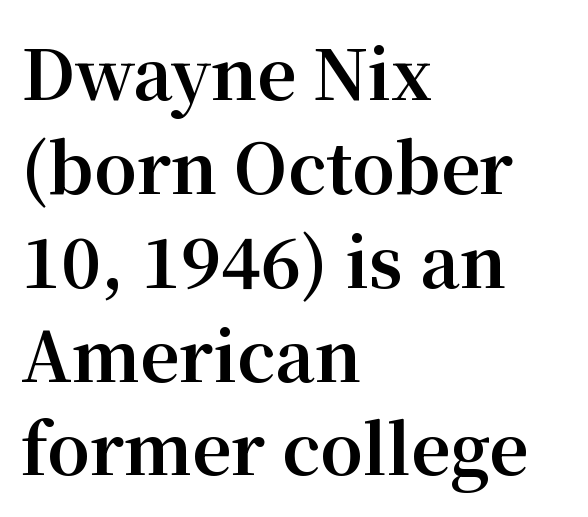
Q: Is the text bold? A: Yes.
Q: Is the text italic (slanted)? A: No, it is upright.
Q: Is the typeface a serif or a sans-serif typeface? A: Serif.
Q: Is the text underlined? A: No.
Q: How is the paragraph aligned? A: Left-aligned.
Q: Is the spacing between letters normal or unusually wide? A: Normal.
Q: Is the spacing between lines tight, normal or loose? A: Normal.
Q: Width (condensed, normal, or wide)? A: Normal.
Q: Stroke contrast? A: Medium.
Q: x-height? A: Medium.
Q: Monospaced? A: No.
